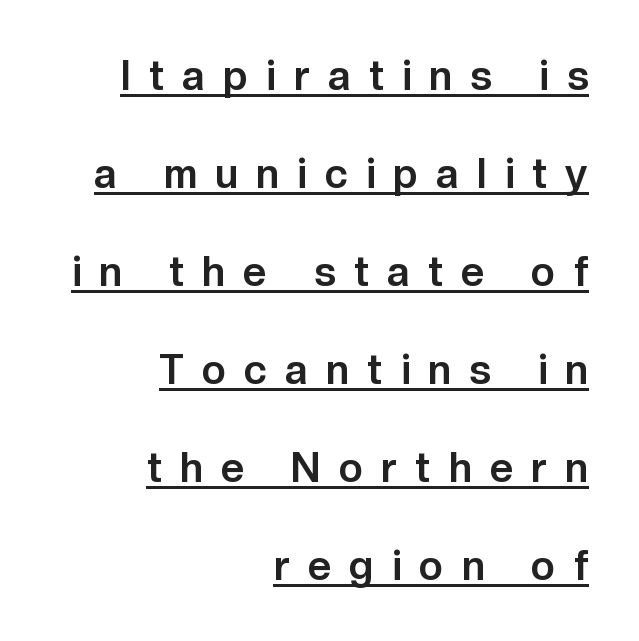
Q: Is the text bold? A: Yes.
Q: Is the text italic (slanted)? A: No, it is upright.
Q: Is the typeface a serif or a sans-serif typeface? A: Sans-serif.
Q: Is the text underlined? A: Yes.
Q: How is the paragraph aligned? A: Right-aligned.
Q: Is the spacing between letters normal or unusually wide? A: Unusually wide.
Q: Is the spacing between lines tight, normal or loose? A: Loose.
Q: Width (condensed, normal, or wide)? A: Normal.
Q: Stroke contrast? A: Low.
Q: x-height? A: Medium.
Q: Monospaced? A: No.
